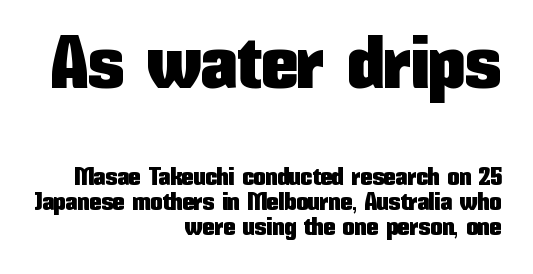
The image shows 73 px condensed sans-serif type, upright; set right-aligned, tight line spacing (1.04x), normal letter spacing, not underlined; the first (top) block is 3.04x larger; low stroke contrast and a medium x-height.
